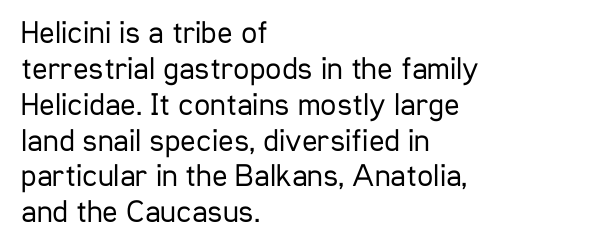
The image shows 32 px regular-weight, condensed sans-serif type, upright; set left-aligned, tight line spacing (1.12x), normal letter spacing, not underlined; low stroke contrast and a medium x-height.
